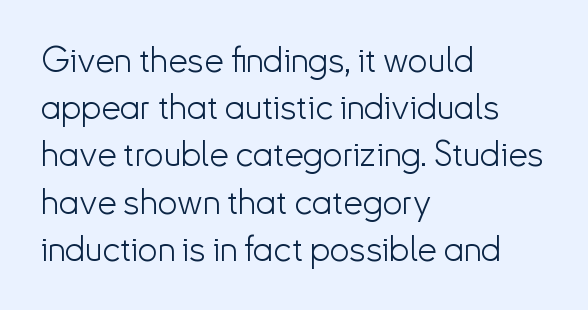
Quick note: underline off. Tall strokes in this sample are plumb rather than angled. Regular leading. The type is set solid horizontally, with unmodified tracking. The letters look calm and open, with moderate or lighter stems. Is the block centered? No — it sits flush against the left margin.
